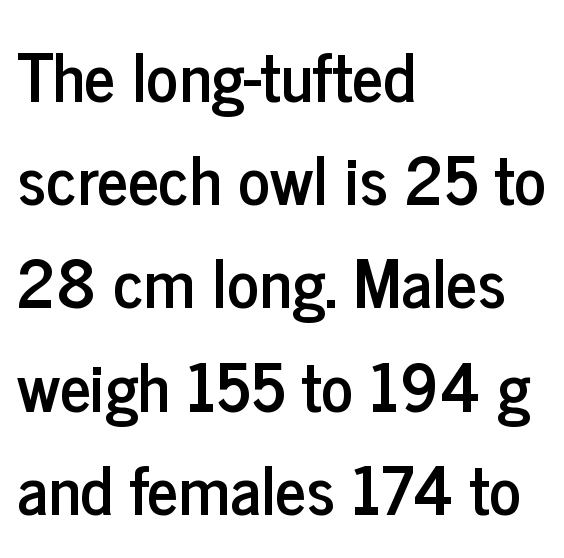
Q: Is the text italic (slanted)? A: No, it is upright.
Q: Is the typeface a serif or a sans-serif typeface? A: Sans-serif.
Q: Is the text underlined? A: No.
Q: How is the paragraph aligned? A: Left-aligned.
Q: Is the spacing between letters normal or unusually wide? A: Normal.
Q: Is the spacing between lines tight, normal or loose? A: Normal.
Q: Width (condensed, normal, or wide)? A: Condensed.
Q: Stroke contrast? A: Low.
Q: x-height? A: Medium.
Q: Monospaced? A: No.
